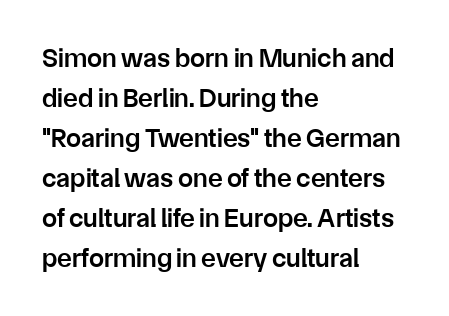
Q: Is the text bold? A: Semi-bold.
Q: Is the text italic (slanted)? A: No, it is upright.
Q: Is the text underlined? A: No.
Q: How is the paragraph aligned? A: Left-aligned.
Q: Is the spacing between letters normal or unusually wide? A: Normal.
Q: Is the spacing between lines tight, normal or loose? A: Normal.
